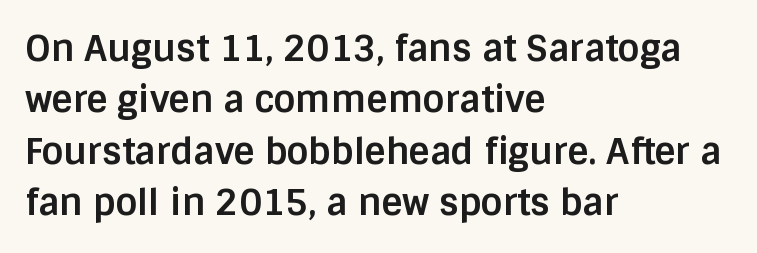
Nobody drew a line under any word here. The leading is moderate, giving the passage an even texture. Is this a sans? Yes — the strokes have no serifs. Between one letter and the next there's only the usual sliver of space.
